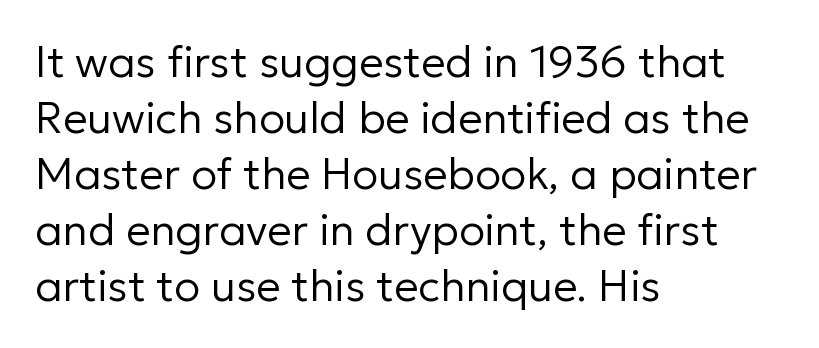
{"serif": "no", "italic": "no", "bold": "no", "weight": "regular", "width": "normal", "stroke_contrast": "low", "x_height": "medium", "monospaced": "no", "underline": "no", "align": "left", "line_spacing": "normal", "line_spacing_ratio": 1.3, "letter_spacing": "normal", "letter_spacing_em": 0.0, "glyph_px": 43}
